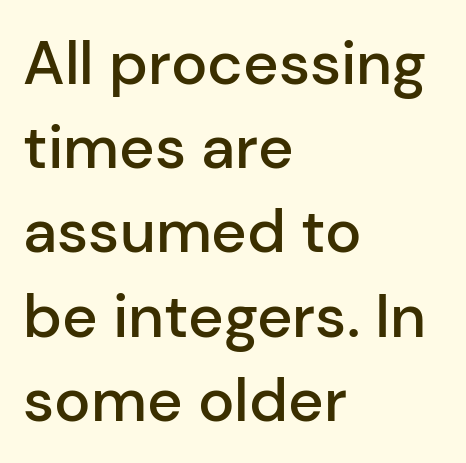
Q: Is the text bold? A: Semi-bold.
Q: Is the text italic (slanted)? A: No, it is upright.
Q: Is the typeface a serif or a sans-serif typeface? A: Sans-serif.
Q: Is the text underlined? A: No.
Q: How is the paragraph aligned? A: Left-aligned.
Q: Is the spacing between letters normal or unusually wide? A: Normal.
Q: Is the spacing between lines tight, normal or loose? A: Normal.
Q: Width (condensed, normal, or wide)? A: Normal.
Q: Stroke contrast? A: Low.
Q: x-height? A: Medium.
Q: Monospaced? A: No.
